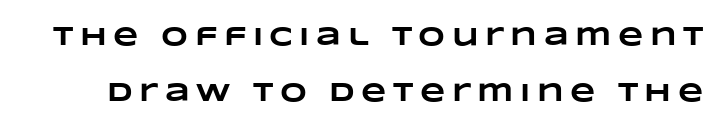
There is plenty of visible air inserted between adjacent glyphs. The strip under each line holds only bare page. Line spacing here is loose. Heavy, bold letterforms.
